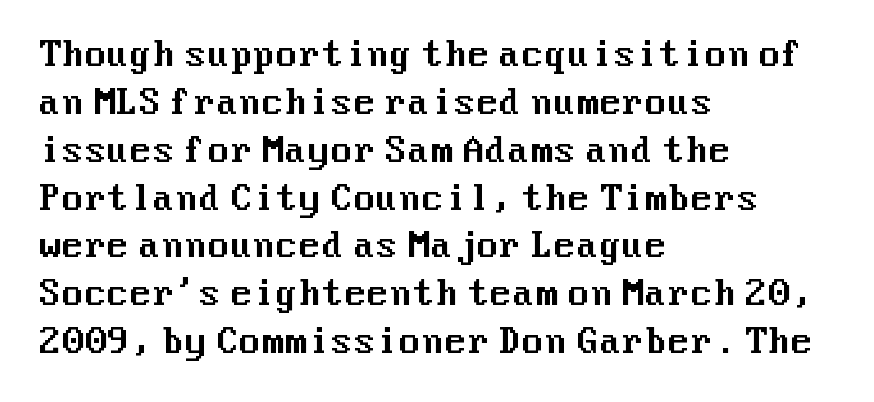
The zone under the glyphs is completely vacant. One glance says typical: line gaps are just what's usual. One-word summary of the alignment: left. Posture: straight, roman, zero tilt. Nothing unusual about the tracking: characters are spaced as the font intends. Does the type have serifs? No, each stem ends abruptly.
